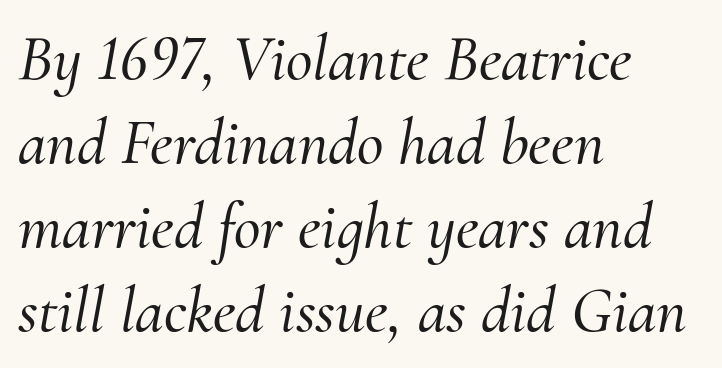
{"serif": "yes", "italic": "yes", "lean": "right", "slant_degrees": 10, "width": "normal", "stroke_contrast": "medium", "x_height": "small", "monospaced": "no", "underline": "no", "align": "left", "line_spacing": "normal", "line_spacing_ratio": 1.29, "letter_spacing": "normal", "letter_spacing_em": 0.0, "glyph_px": 65}
